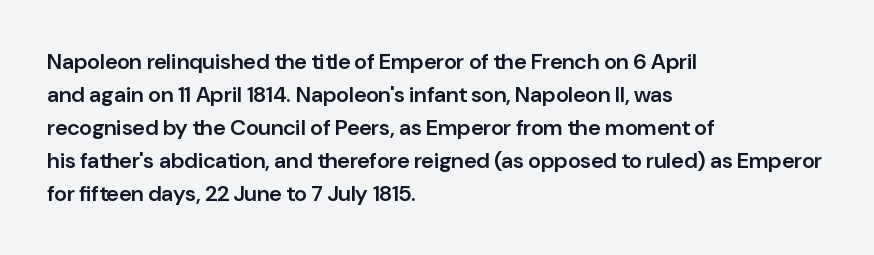
The image shows 22 px text type, upright; set left-aligned, normal line spacing (1.5x), normal letter spacing, not underlined.
